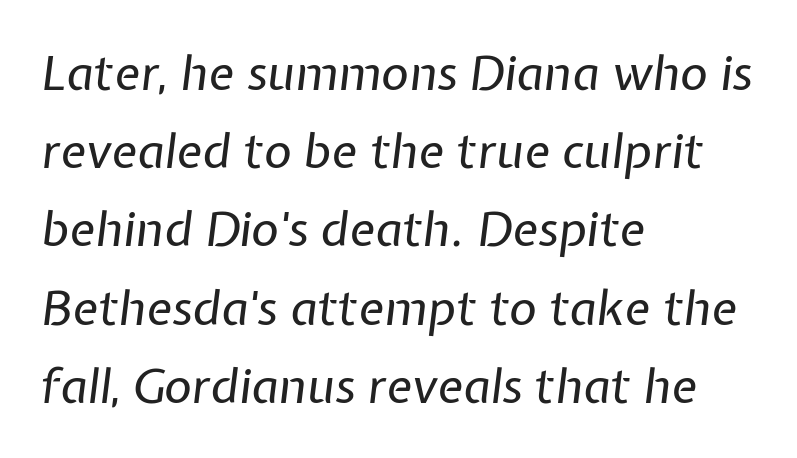
{"italic": "yes", "lean": "right", "slant_degrees": 7, "bold": "no", "weight": "regular", "width": "normal", "stroke_contrast": "low", "x_height": "medium", "monospaced": "no", "underline": "no", "align": "left", "line_spacing": "normal", "line_spacing_ratio": 1.63, "letter_spacing": "normal", "letter_spacing_em": 0.0, "glyph_px": 48}
